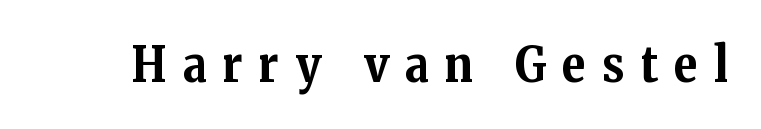
{"serif": "yes", "italic": "no", "bold": "yes", "weight": "bold", "width": "normal", "stroke_contrast": "medium", "x_height": "medium", "monospaced": "no", "underline": "no", "letter_spacing": "wide", "letter_spacing_em": 0.34, "glyph_px": 49}
